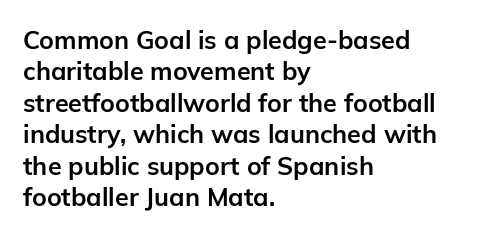
Horizontal alignment here is leftward, the default for most running prose. These lines were composed using upright roman letters. Quick note: underline off. Words appear dense and cohesive because spacing is normal. Honestly, the row spacing looks completely unremarkable. Heft: maximum for text — a bold.
